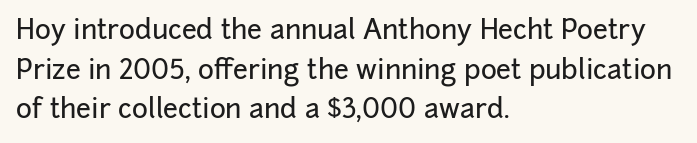
Reading down the column, the eye jumps a familiar distance to each next line. The gaps between neighbouring characters are ordinary and unremarkable. Every character sits straight up, as roman type does. These lines stack with their left ends in a neat column. Bare-footed words on every line.
